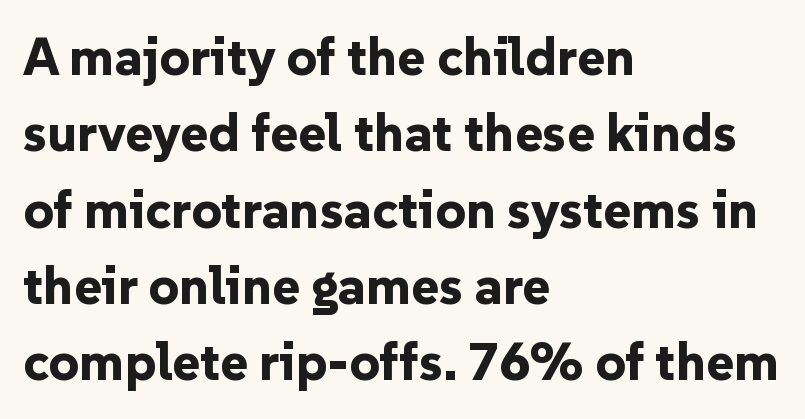
The image shows 53 px bold sans-serif type, upright; set left-aligned, normal line spacing (1.44x), normal letter spacing, not underlined; low stroke contrast and a medium x-height.
